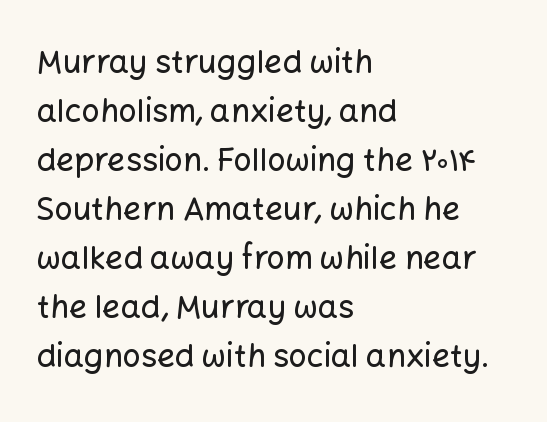
Short note: letters normally spaced. The letters advance in unequal steps, a hallmark of proportional type. Notice how the passage keeps a crisp vertical edge on the left only. These lines sit exactly where default settings would place them. Honestly, there is no underline to notice here at all.
